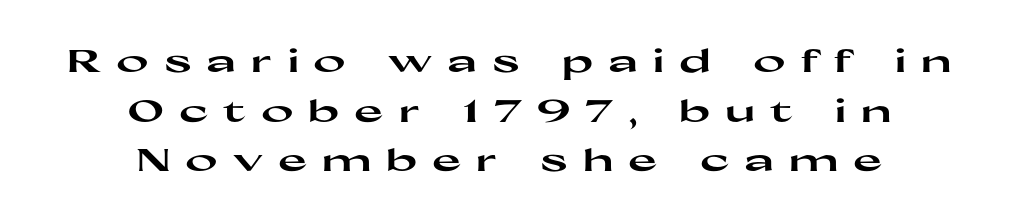
{"serif": "no", "italic": "no", "bold": "yes", "weight": "heavy", "width": "wide", "stroke_contrast": "high", "x_height": "medium", "monospaced": "no", "underline": "no", "align": "center", "line_spacing": "normal", "line_spacing_ratio": 1.6, "letter_spacing": "wide", "letter_spacing_em": 0.48, "glyph_px": 31}
